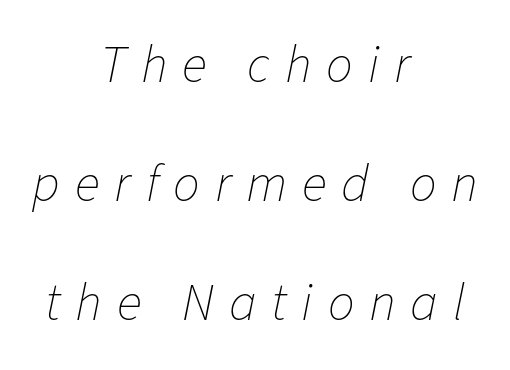
{"italic": "yes", "lean": "right", "slant_degrees": 11, "bold": "no", "weight": "thin", "width": "normal", "stroke_contrast": "low", "x_height": "medium", "monospaced": "no", "underline": "no", "align": "center", "line_spacing": "loose", "line_spacing_ratio": 2.25, "letter_spacing": "wide", "letter_spacing_em": 0.28, "glyph_px": 53}
